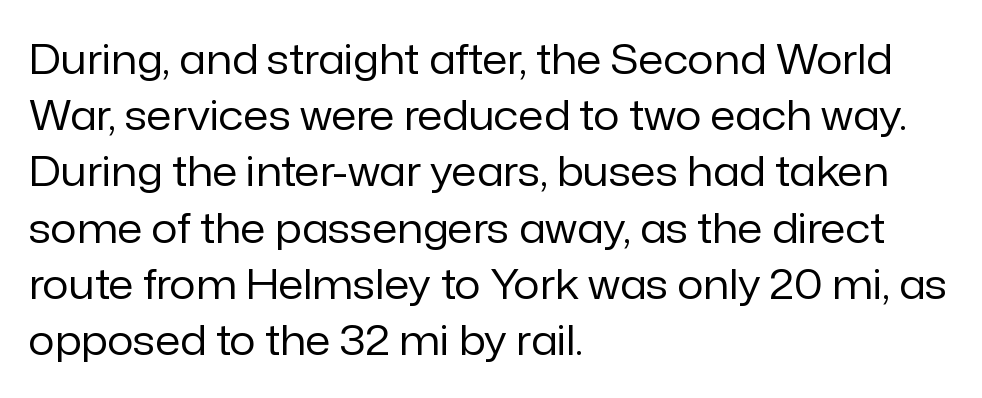
Casual observation: everything's shoved over to the left. The space beneath each line is pristine and unruled. Horizontal bands of white between lines are of average thickness. Check where the strokes stop: nothing finishes them off — pure sans. Does the lettering tilt? It doesn't — this is upright.
